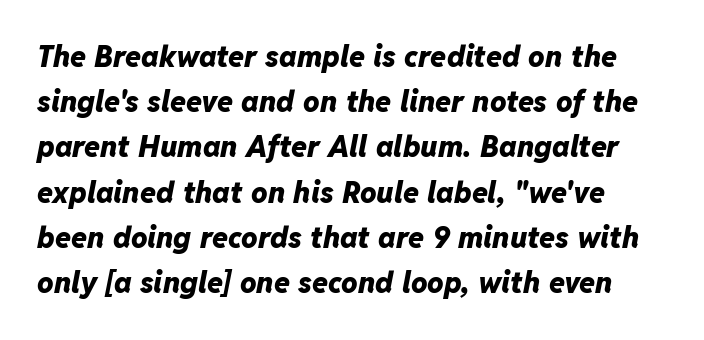
Q: Is the text bold? A: Yes.
Q: Is the text italic (slanted)? A: Yes, it leans right by about 11 degrees.
Q: Is the text underlined? A: No.
Q: Is the spacing between letters normal or unusually wide? A: Normal.
Q: Is the spacing between lines tight, normal or loose? A: Normal.
Q: Width (condensed, normal, or wide)? A: Normal.
Q: Stroke contrast? A: Low.
Q: x-height? A: Medium.
Q: Monospaced? A: No.
